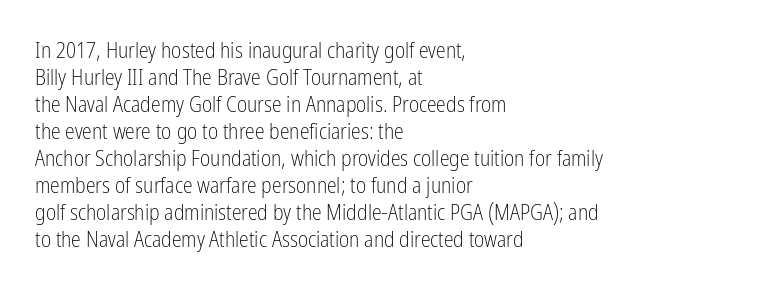
The image shows 22 px text type, upright; set left-aligned, line spacing 1.23x, normal letter spacing, not underlined.
